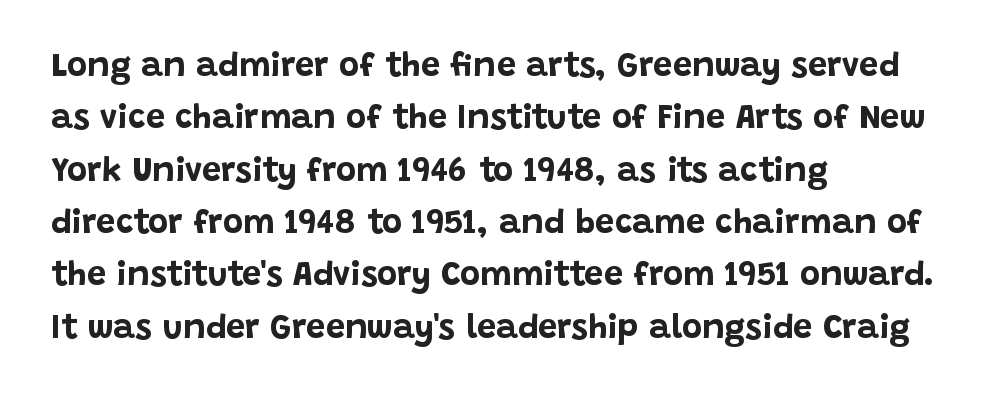
The image shows 34 px bold sans-serif type, upright; set left-aligned, normal line spacing (1.54x), normal letter spacing, not underlined; low stroke contrast and a large x-height.
